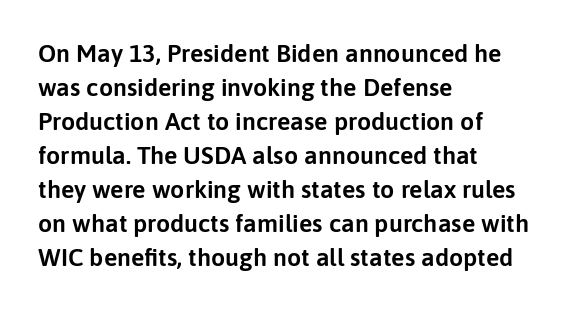
These lines were composed using upright roman letters. Line beginnings align vertically; line endings do not. Quick note: underline off. Nobody touched the tracking dial on this one. Leading matches the norm, producing a regular column.
